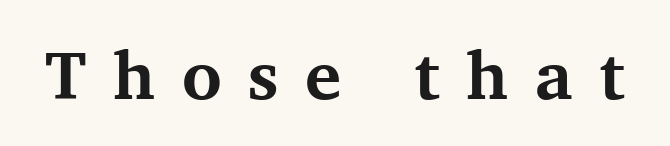
The image shows 68 px bold serif type, upright; set unusually wide letter spacing (+0.39 em), not underlined; medium stroke contrast and a medium x-height.
